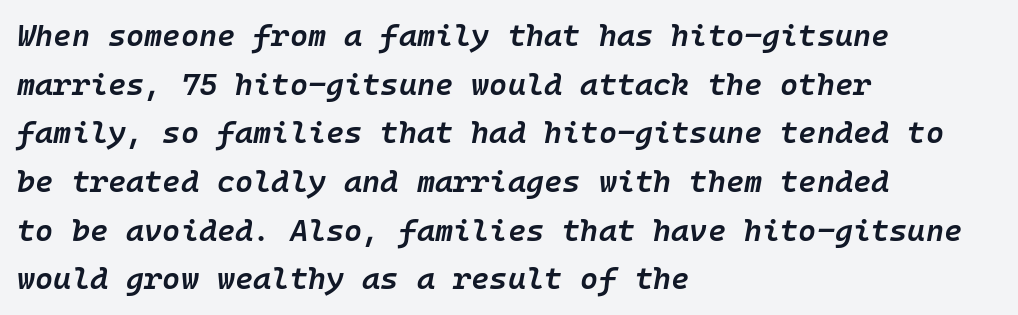
{"italic": "yes", "lean": "right", "slant_degrees": 10, "bold": "semi", "weight": "semibold", "width": "normal", "stroke_contrast": "low", "x_height": "medium", "monospaced": "yes", "underline": "no", "align": "left", "line_spacing": "normal", "line_spacing_ratio": 1.57, "letter_spacing": "normal", "letter_spacing_em": 0.0, "glyph_px": 31}
